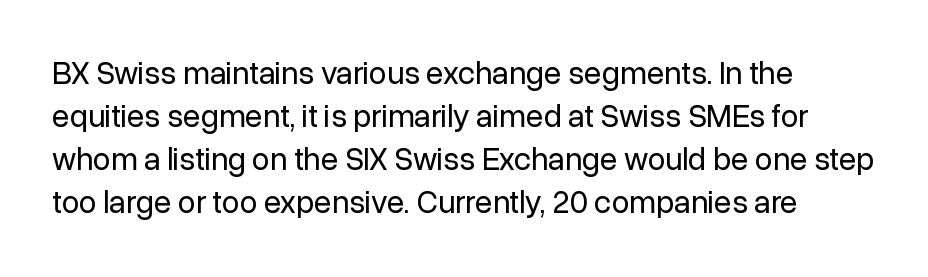
The image shows 32 px regular-weight sans-serif type, upright; set left-aligned, normal line spacing (1.34x), normal letter spacing, not underlined; low stroke contrast and a medium x-height.
